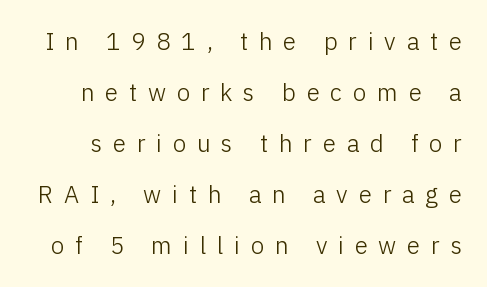
These glyphs show unthickened strokes, regular width or finer. Just letters on the line, the space beneath them empty. Inter-character spacing is expanded well beyond the font's built-in metrics. If you drew a line through each stem, it would be perfectly vertical. The leading is generous, giving the passage an open texture.
